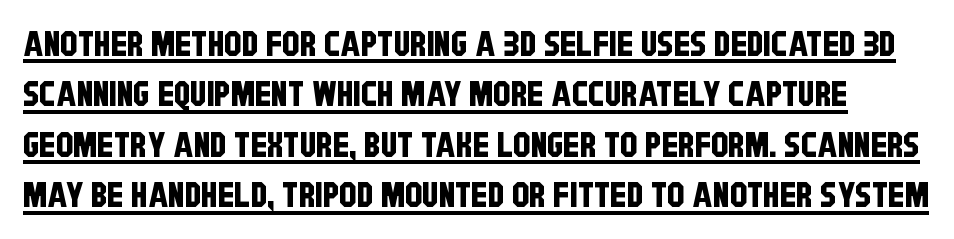
{"serif": "no", "width": "condensed", "stroke_contrast": "low", "x_height": "large", "monospaced": "no", "underline": "yes", "line_spacing": "normal", "line_spacing_ratio": 1.44, "letter_spacing": "normal", "letter_spacing_em": 0.0, "glyph_px": 35}
